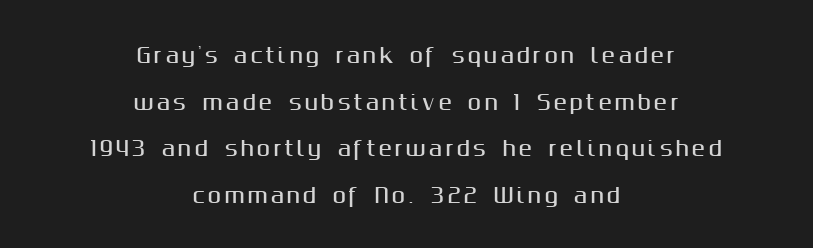
Only glyphs here, with clear space below each row. These lines stack symmetrically, like a column narrowing and widening about its center. A great deal of white space separates one row of letters from the next. Every stem runs plumb, perpendicular to the baseline.
